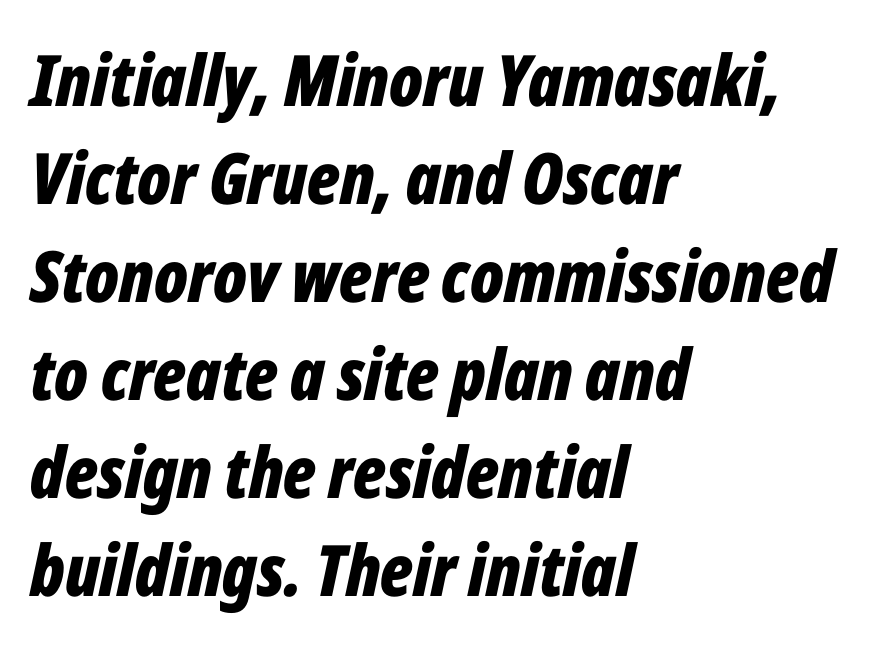
The image shows 71 px bold, condensed type, italic (leaning right); set left-aligned, normal line spacing (1.38x), normal letter spacing, not underlined; low stroke contrast and a medium x-height.
